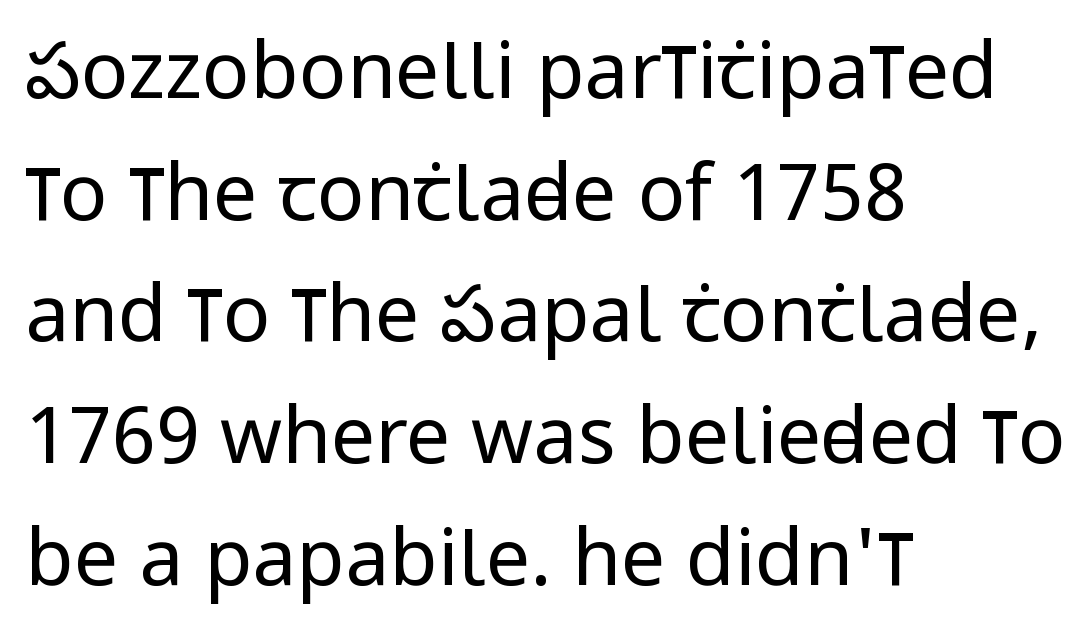
Vertically, the passage feels balanced, rows spaced as you'd expect. The characters display no serif detailing; their extremities are plain. Standard letterfit; no display-style spreading of the glyphs. Is this a fixed-width face? No — the glyphs have proportional, varying widths. Weight: not bold — regular or lighter.
